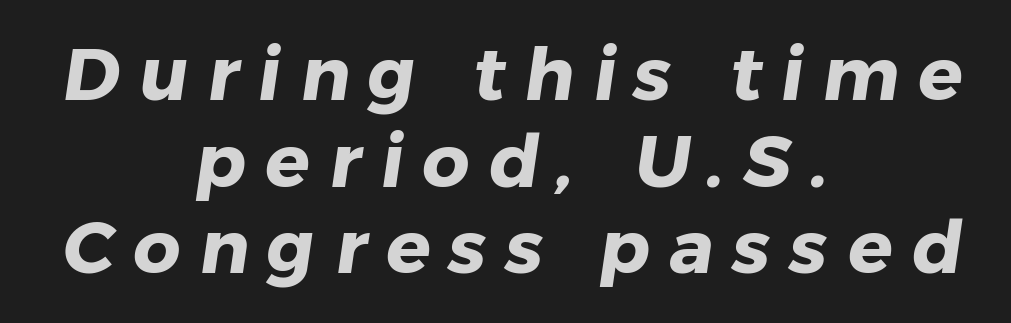
Q: Is the text bold? A: Yes.
Q: Is the typeface a serif or a sans-serif typeface? A: Sans-serif.
Q: Is the text underlined? A: No.
Q: How is the paragraph aligned? A: Centered.
Q: Is the spacing between letters normal or unusually wide? A: Unusually wide.
Q: Width (condensed, normal, or wide)? A: Normal.
Q: Stroke contrast? A: Low.
Q: x-height? A: Medium.
Q: Monospaced? A: No.
